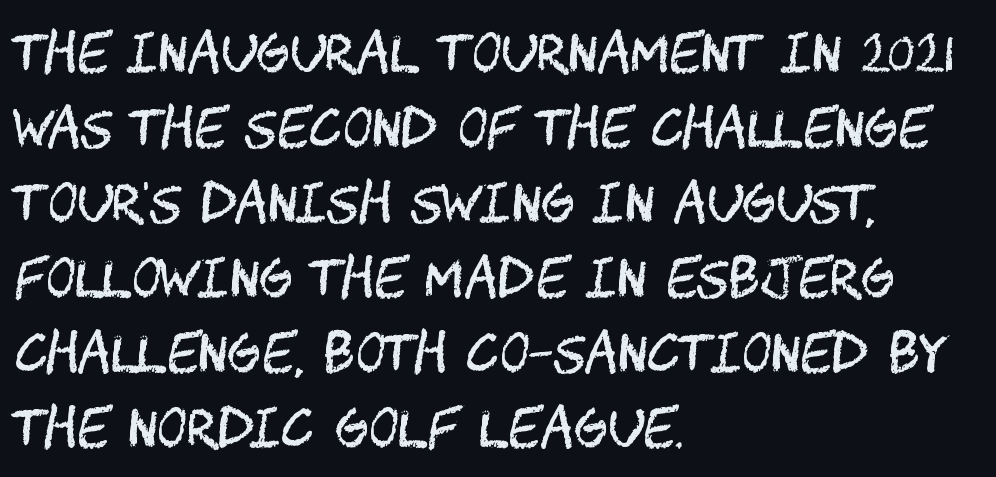
Q: Is the text bold? A: No.
Q: Is the text italic (slanted)? A: No, it is upright.
Q: Is the typeface a serif or a sans-serif typeface? A: Sans-serif.
Q: Is the text underlined? A: No.
Q: How is the paragraph aligned? A: Left-aligned.
Q: Is the spacing between letters normal or unusually wide? A: Normal.
Q: Is the spacing between lines tight, normal or loose? A: Normal.
Q: Width (condensed, normal, or wide)? A: Condensed.
Q: Stroke contrast? A: Medium.
Q: x-height? A: Large.
